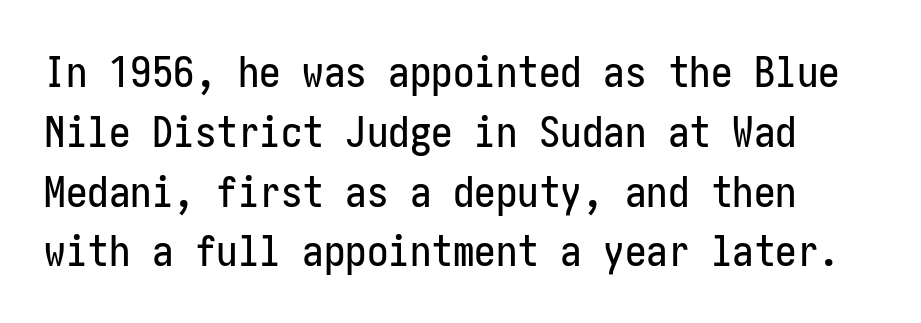
{"serif": "no", "italic": "no", "width": "condensed", "stroke_contrast": "low", "x_height": "medium", "underline": "no", "line_spacing": "normal", "line_spacing_ratio": 1.39, "letter_spacing": "normal", "letter_spacing_em": 0.0, "glyph_px": 43}
